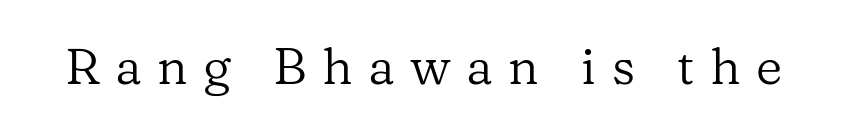
{"serif": "yes", "italic": "no", "bold": "no", "weight": "regular", "width": "normal", "stroke_contrast": "low", "x_height": "medium", "monospaced": "no", "underline": "no", "letter_spacing": "wide", "letter_spacing_em": 0.3, "glyph_px": 51}
